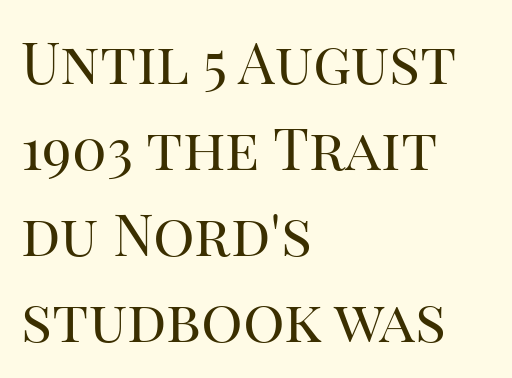
The image shows 58 px regular-weight serif type, upright; set left-aligned, normal line spacing (1.48x), normal letter spacing, not underlined; high stroke contrast and a large x-height.
